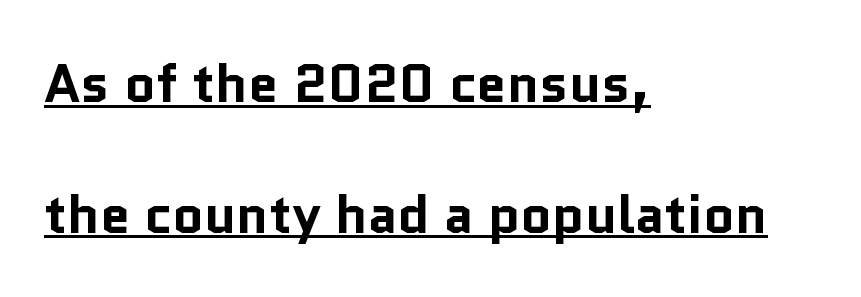
You'd pick this weight for a headline — it's a proper bold. Is there any slant? The stems are plumb. The type family on display is of the sans-serif kind. This sample trades compactness for vertical openness between lines.
